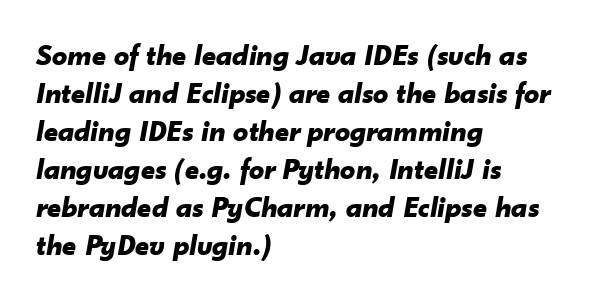
Q: Is the text bold? A: Yes.
Q: Is the text italic (slanted)? A: Yes, it leans right by about 10 degrees.
Q: Is the text underlined? A: No.
Q: How is the paragraph aligned? A: Left-aligned.
Q: Is the spacing between letters normal or unusually wide? A: Normal.
Q: Is the spacing between lines tight, normal or loose? A: Normal.
Q: Width (condensed, normal, or wide)? A: Normal.
Q: Stroke contrast? A: Low.
Q: x-height? A: Small.
Q: Monospaced? A: No.
